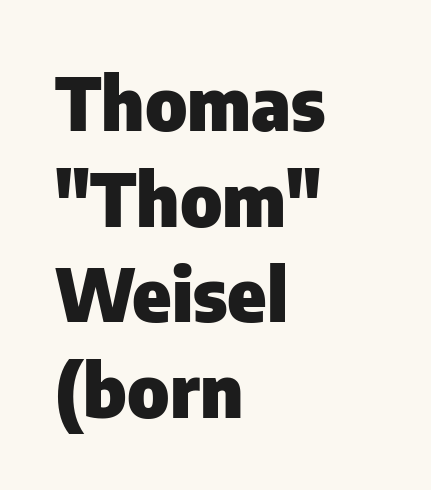
Q: Is the text bold? A: Yes.
Q: Is the text italic (slanted)? A: No, it is upright.
Q: Is the typeface a serif or a sans-serif typeface? A: Sans-serif.
Q: Is the text underlined? A: No.
Q: How is the paragraph aligned? A: Left-aligned.
Q: Is the spacing between letters normal or unusually wide? A: Normal.
Q: Is the spacing between lines tight, normal or loose? A: Normal.
Q: Width (condensed, normal, or wide)? A: Normal.
Q: Stroke contrast? A: Low.
Q: x-height? A: Medium.
Q: Monospaced? A: No.
